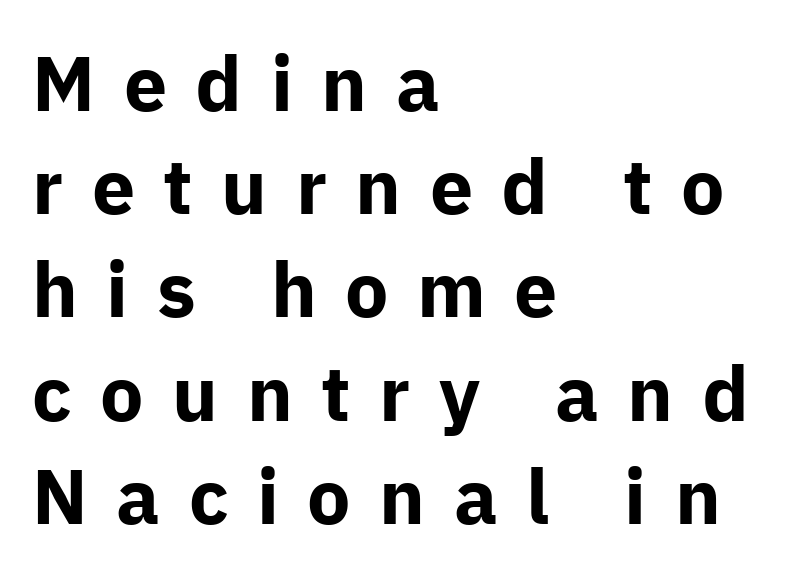
{"serif": "no", "italic": "no", "bold": "yes", "weight": "bold", "width": "normal", "stroke_contrast": "low", "x_height": "medium", "monospaced": "no", "underline": "no", "align": "left", "line_spacing": "normal", "line_spacing_ratio": 1.34, "letter_spacing": "wide", "letter_spacing_em": 0.37, "glyph_px": 77}
